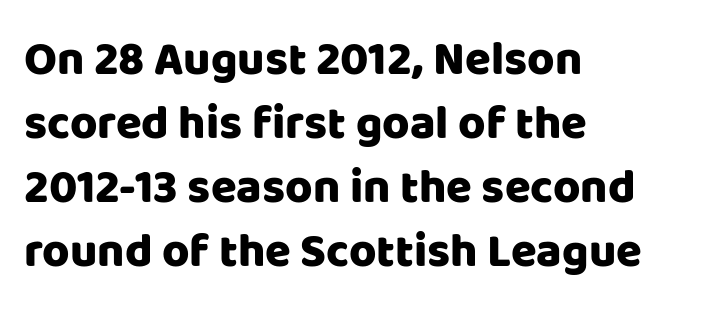
The image shows 47 px sans-serif type, upright; set left-aligned, normal line spacing (1.36x), normal letter spacing, not underlined; low stroke contrast and a large x-height.
